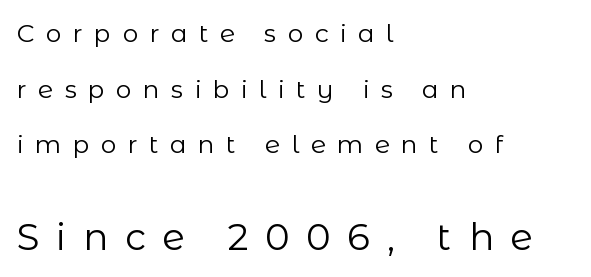
{"serif": "no", "italic": "no", "bold": "no", "weight": "regular", "width": "normal", "stroke_contrast": "low", "x_height": "medium", "monospaced": "no", "underline": "no", "align": "left", "line_spacing": "loose", "line_spacing_ratio": 2.23, "letter_spacing": "wide", "letter_spacing_em": 0.45, "larger_block": "second", "size_ratio": 1.48, "glyph_px": 37}
